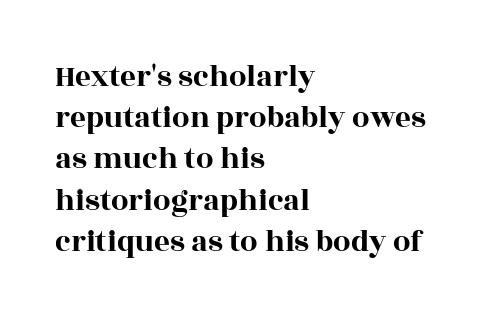
{"serif": "yes", "italic": "no", "width": "wide", "x_height": "large", "monospaced": "no", "underline": "no", "align": "left", "line_spacing": "normal", "line_spacing_ratio": 1.33, "letter_spacing": "normal", "letter_spacing_em": 0.0, "glyph_px": 31}
